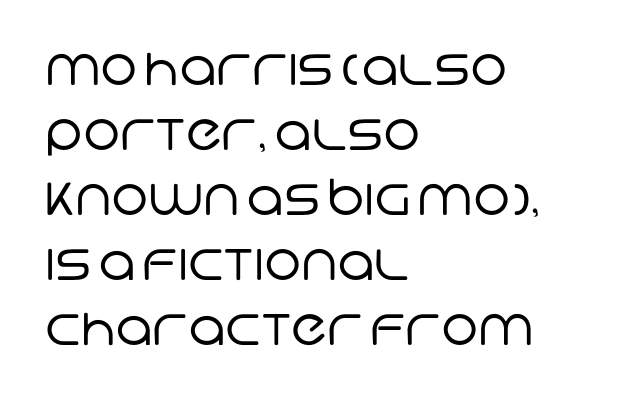
{"serif": "no", "bold": "no", "weight": "regular", "width": "normal", "stroke_contrast": "low", "x_height": "large", "monospaced": "no", "underline": "no", "align": "left", "line_spacing": "normal", "line_spacing_ratio": 1.3, "letter_spacing": "normal", "letter_spacing_em": 0.0, "glyph_px": 50}
